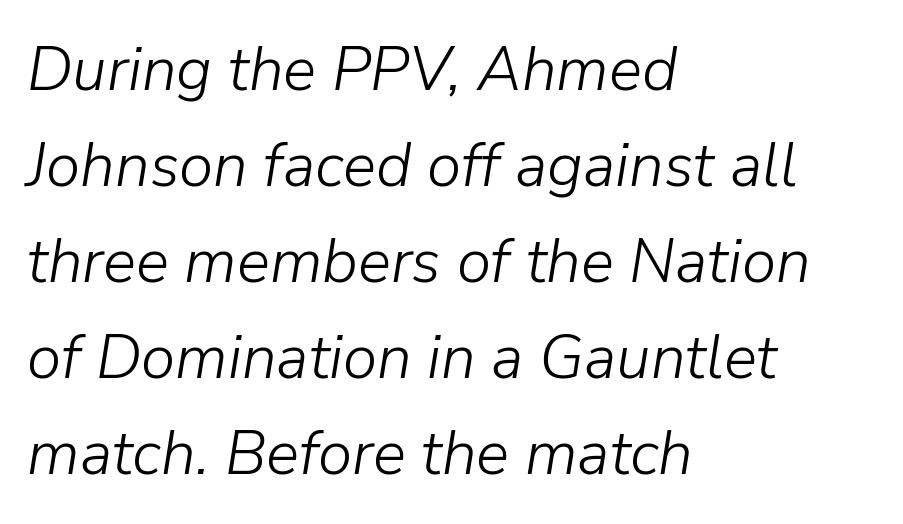
Counters stay open thanks to moderate or lighter strokes. Looking at the ascenders, they clearly lean. The setting favours the left margin, as ordinary paragraphs usually do. Tracking value appears to be zero — textbook default spacing. Each letter keeps its own natural width here, so spacing adapts to shape.
